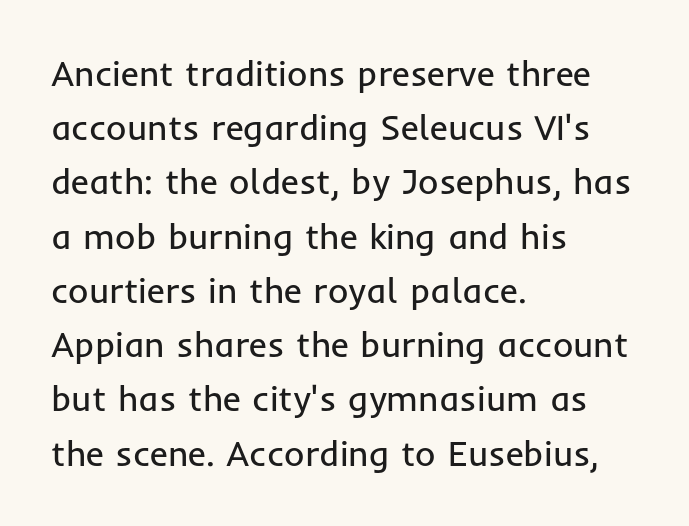
{"serif": "no", "italic": "no", "bold": "no", "weight": "regular", "width": "normal", "stroke_contrast": "low", "x_height": "medium", "monospaced": "no", "underline": "no", "align": "left", "line_spacing": "normal", "line_spacing_ratio": 1.55, "letter_spacing": "normal", "letter_spacing_em": 0.0, "glyph_px": 35}
